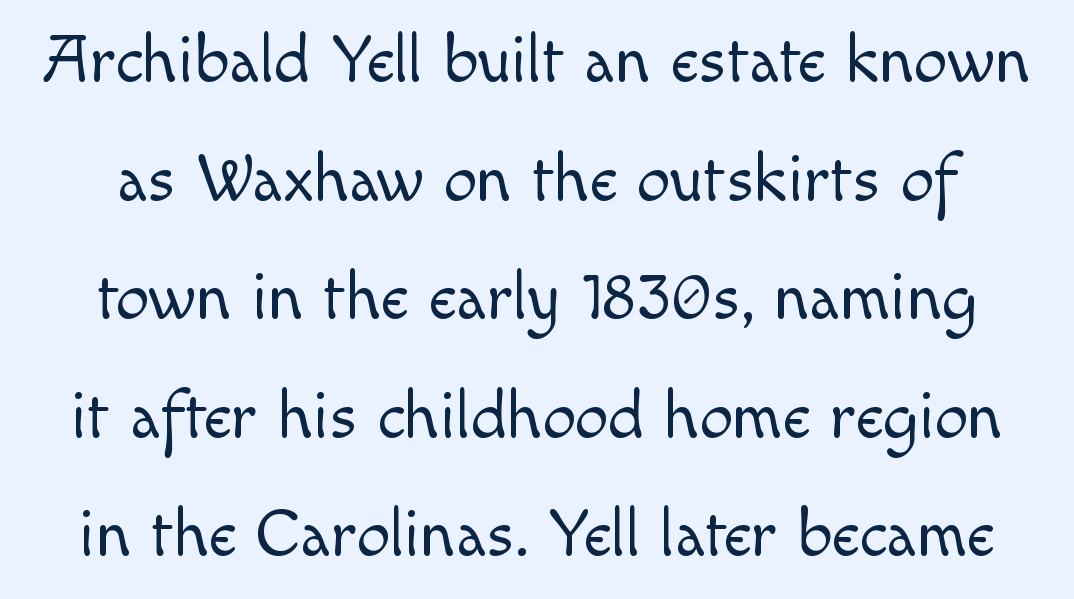
Q: Is the text bold? A: No.
Q: Is the text italic (slanted)? A: No, it is upright.
Q: Is the typeface a serif or a sans-serif typeface? A: Sans-serif.
Q: Is the text underlined? A: No.
Q: Is the spacing between letters normal or unusually wide? A: Normal.
Q: Width (condensed, normal, or wide)? A: Normal.
Q: x-height? A: Small.
Q: Monospaced? A: No.
